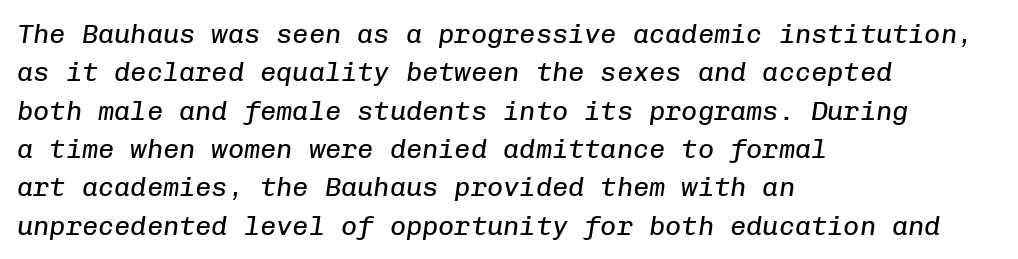
Compared with typical paragraphs, the rows here are spaced about the same. Letters rest on an invisible, unmarked baseline. A typesetter would mark this as italic. These lines are set flush left with a ragged right edge. Caption: face not bold, strokes unweighted.
